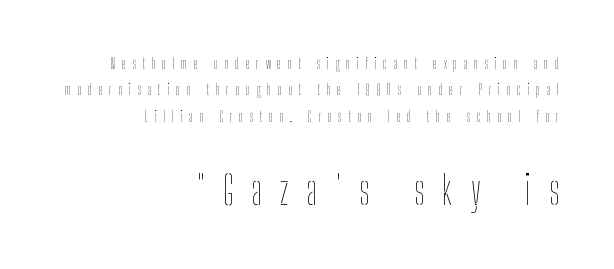
Q: Is the text bold? A: No.
Q: Is the text italic (slanted)? A: No, it is upright.
Q: Is the text underlined? A: No.
Q: How is the paragraph aligned? A: Right-aligned.
Q: Is the spacing between letters normal or unusually wide? A: Unusually wide.
Q: Which block of text is set in a larger size, the first (top) or the second (bottom)? A: The second (bottom) one.
Q: Width (condensed, normal, or wide)? A: Condensed.
Q: Stroke contrast? A: Low.
Q: x-height? A: Medium.
Q: Monospaced? A: No.
